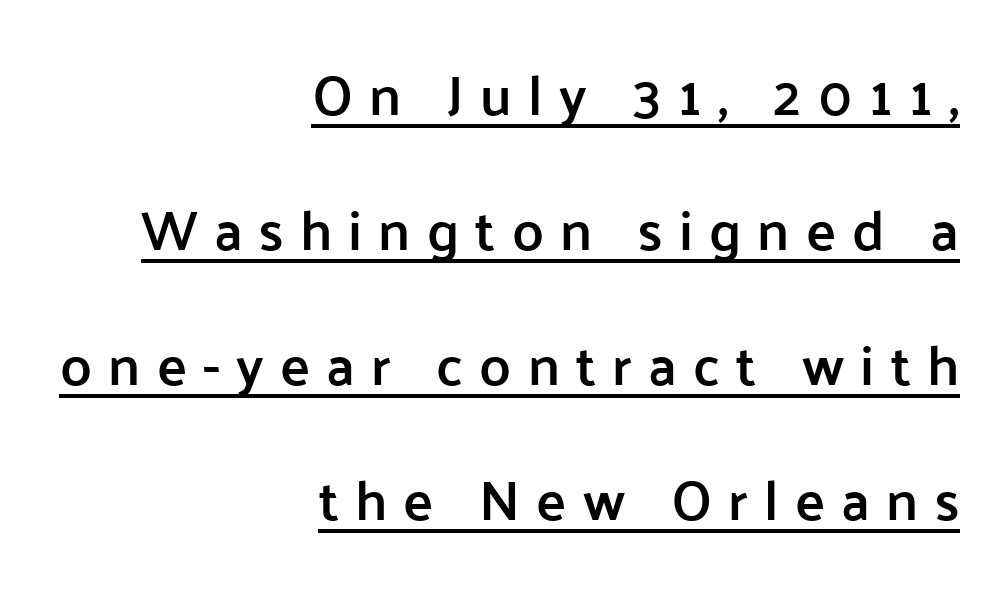
Q: Is the text bold? A: Semi-bold.
Q: Is the text italic (slanted)? A: No, it is upright.
Q: Is the typeface a serif or a sans-serif typeface? A: Sans-serif.
Q: Is the text underlined? A: Yes.
Q: How is the paragraph aligned? A: Right-aligned.
Q: Is the spacing between letters normal or unusually wide? A: Unusually wide.
Q: Is the spacing between lines tight, normal or loose? A: Loose.
Q: Width (condensed, normal, or wide)? A: Normal.
Q: Stroke contrast? A: Low.
Q: x-height? A: Medium.
Q: Monospaced? A: No.
